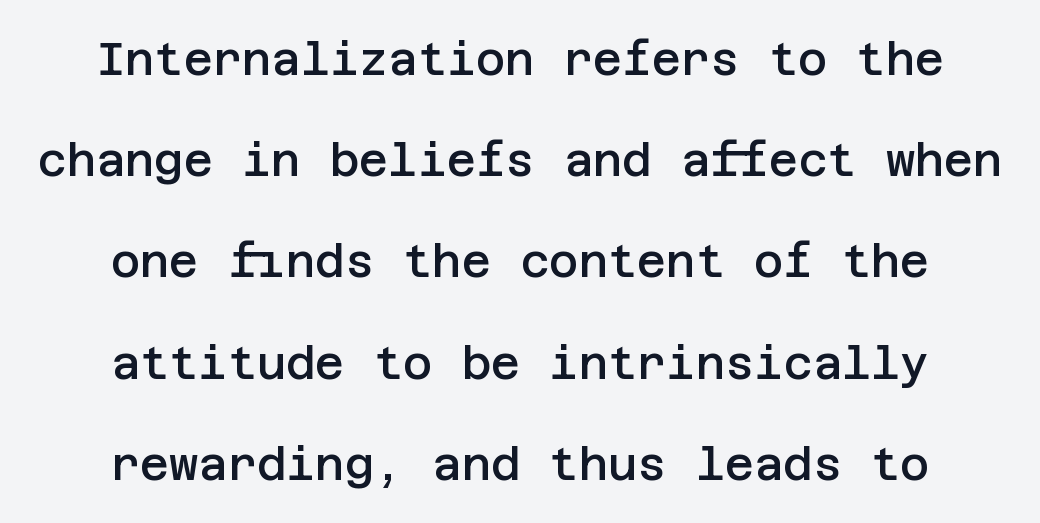
Q: Is the text bold? A: Semi-bold.
Q: Is the text italic (slanted)? A: No, it is upright.
Q: Is the typeface a serif or a sans-serif typeface? A: Sans-serif.
Q: Is the text underlined? A: No.
Q: How is the paragraph aligned? A: Centered.
Q: Is the spacing between letters normal or unusually wide? A: Normal.
Q: Is the spacing between lines tight, normal or loose? A: Loose.
Q: Width (condensed, normal, or wide)? A: Normal.
Q: Stroke contrast? A: Low.
Q: x-height? A: Large.
